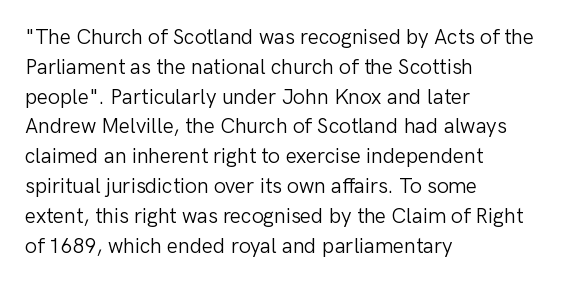
Q: Is the text bold? A: No.
Q: Is the text italic (slanted)? A: No, it is upright.
Q: Is the text underlined? A: No.
Q: How is the paragraph aligned? A: Left-aligned.
Q: Is the spacing between letters normal or unusually wide? A: Normal.
Q: Is the spacing between lines tight, normal or loose? A: Normal.
